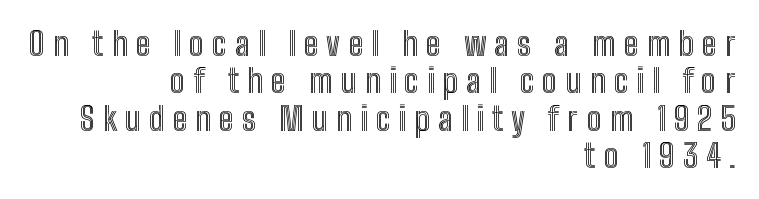
Q: Is the text italic (slanted)? A: No, it is upright.
Q: Is the text underlined? A: No.
Q: How is the paragraph aligned? A: Right-aligned.
Q: Is the spacing between letters normal or unusually wide? A: Unusually wide.
Q: Is the spacing between lines tight, normal or loose? A: Tight.
Q: Width (condensed, normal, or wide)? A: Condensed.
Q: x-height? A: Medium.
Q: Monospaced? A: No.
